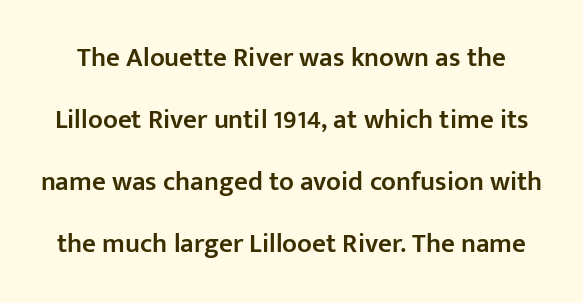
Q: Is the text bold? A: Semi-bold.
Q: Is the text italic (slanted)? A: No, it is upright.
Q: Is the text underlined? A: No.
Q: Is the spacing between letters normal or unusually wide? A: Normal.
Q: Is the spacing between lines tight, normal or loose? A: Loose.
